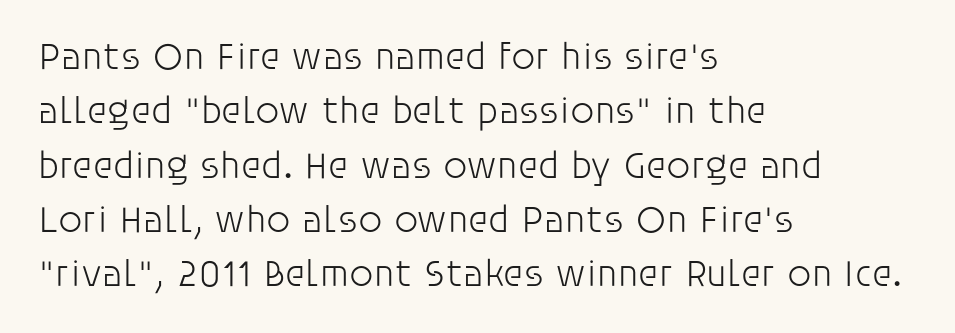
The image shows 38 px light sans-serif type, upright; set left-aligned, normal line spacing (1.43x), normal letter spacing, not underlined; low stroke contrast and a large x-height.
